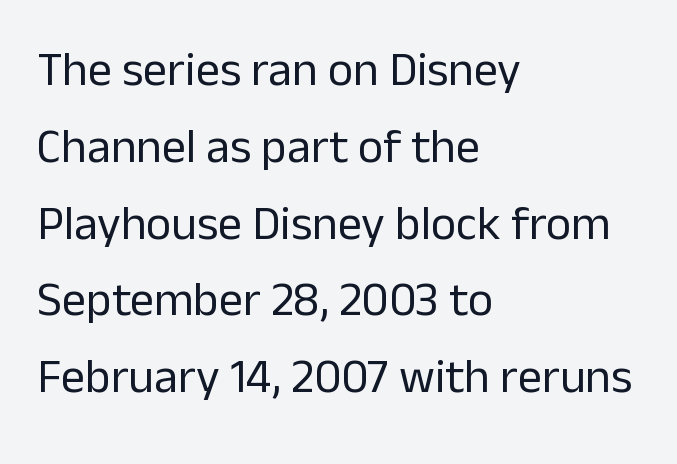
Weight: regular or lighter. Notice how the passage keeps a crisp vertical edge on the left only. Does extra space separate the letters? No, they use regular spacing. Regarding serifs, this sample does without them.
